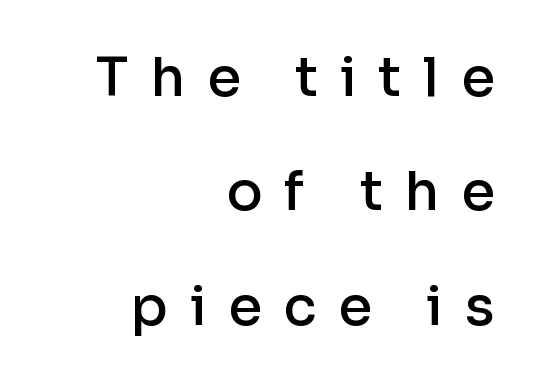
{"serif": "no", "italic": "no", "bold": "semi", "weight": "semibold", "width": "normal", "stroke_contrast": "low", "x_height": "medium", "monospaced": "no", "underline": "no", "align": "right", "line_spacing": "loose", "line_spacing_ratio": 2.12, "letter_spacing": "wide", "letter_spacing_em": 0.4, "glyph_px": 54}
